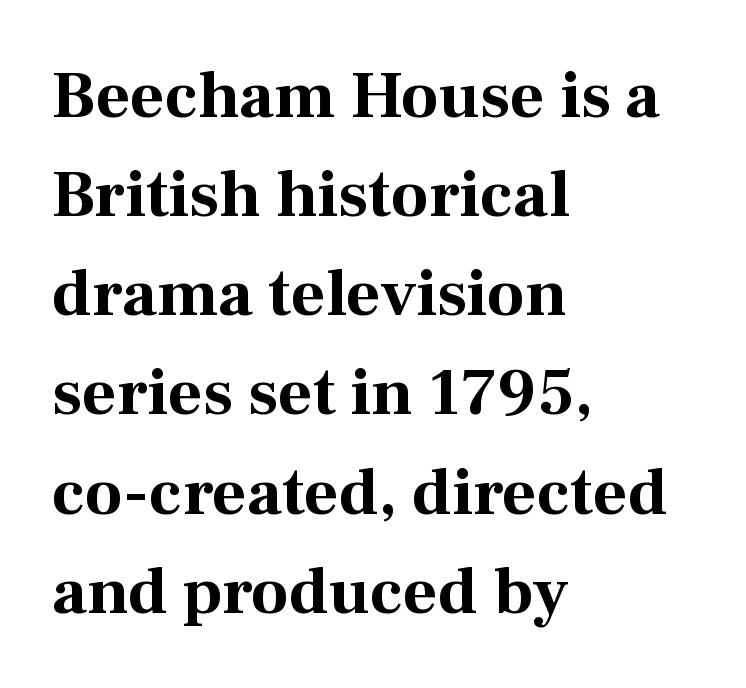
The image shows 67 px bold serif type, upright; set left-aligned, normal line spacing (1.48x), normal letter spacing, not underlined; medium stroke contrast and a medium x-height.
